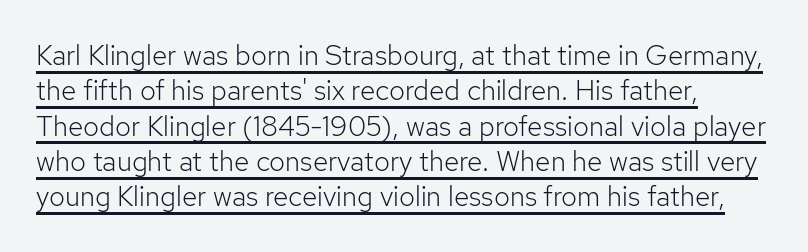
The image shows 28 px light sans-serif type, upright; set left-aligned, normal line spacing (1.26x), normal letter spacing, underlined; low stroke contrast and a medium x-height.
